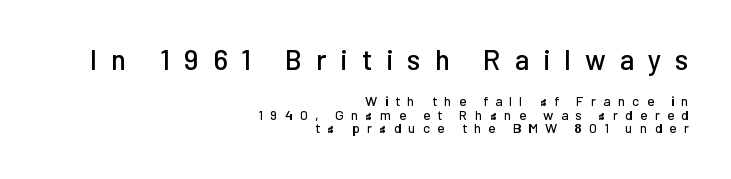
Q: Is the text italic (slanted)? A: No, it is upright.
Q: Is the typeface a serif or a sans-serif typeface? A: Sans-serif.
Q: Is the text underlined? A: No.
Q: How is the paragraph aligned? A: Right-aligned.
Q: Is the spacing between letters normal or unusually wide? A: Unusually wide.
Q: Is the spacing between lines tight, normal or loose? A: Tight.
Q: Which block of text is set in a larger size, the first (top) or the second (bottom)? A: The first (top) one.
Q: Width (condensed, normal, or wide)? A: Normal.
Q: Stroke contrast? A: Low.
Q: x-height? A: Medium.
Q: Monospaced? A: No.
